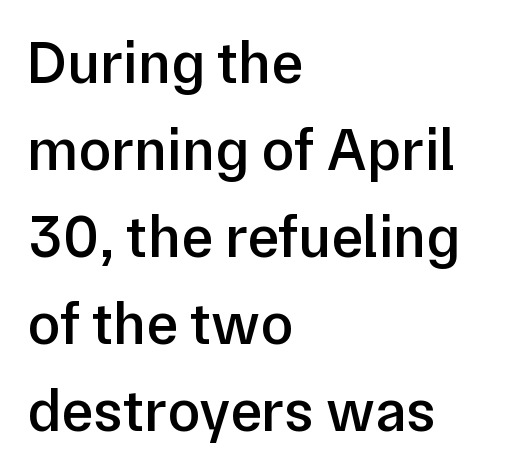
{"serif": "no", "italic": "no", "bold": "semi", "weight": "semibold", "width": "normal", "stroke_contrast": "low", "x_height": "medium", "monospaced": "no", "underline": "no", "align": "left", "line_spacing": "normal", "line_spacing_ratio": 1.45, "letter_spacing": "normal", "letter_spacing_em": 0.0, "glyph_px": 60}
